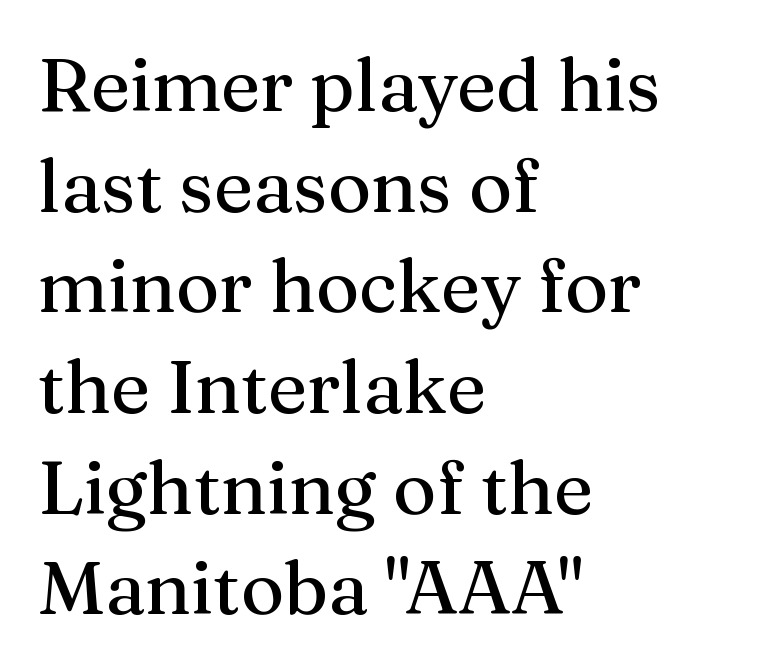
The image shows 74 px serif type, upright; set left-aligned, normal line spacing (1.36x), normal letter spacing, not underlined; medium stroke contrast and a medium x-height.
